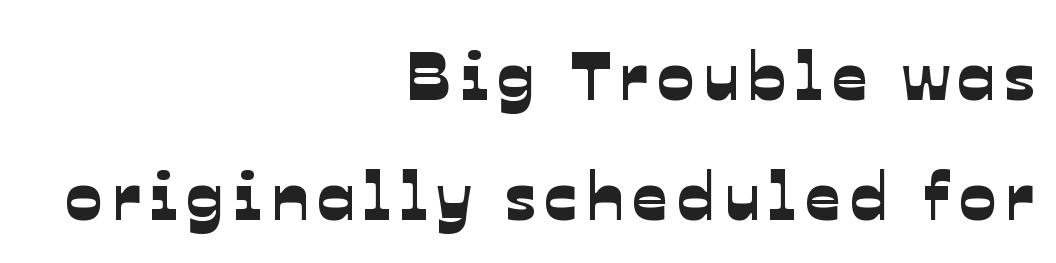
Q: Is the typeface a serif or a sans-serif typeface? A: Sans-serif.
Q: Is the text underlined? A: No.
Q: How is the paragraph aligned? A: Right-aligned.
Q: Width (condensed, normal, or wide)? A: Normal.
Q: Stroke contrast? A: Low.
Q: x-height? A: Medium.
Q: Monospaced? A: No.
